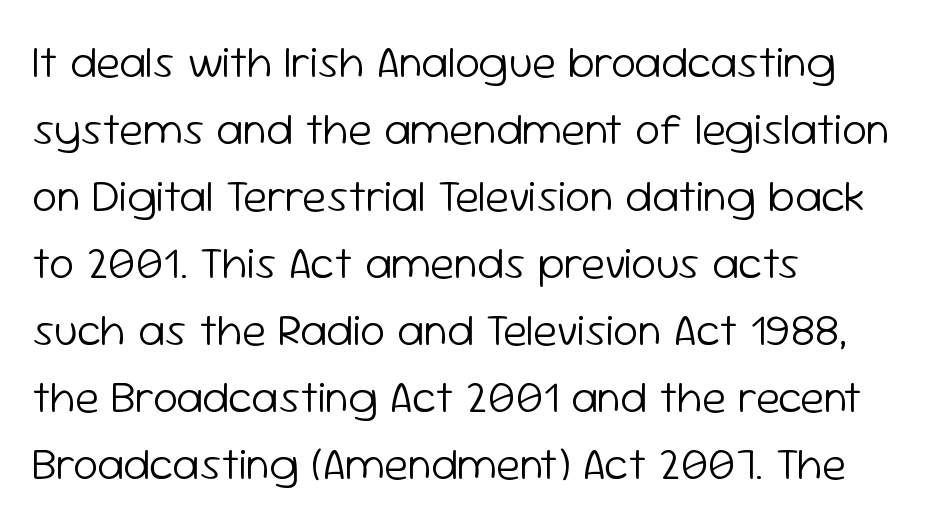
Counters stay open thanks to moderate or lighter strokes. The lines are quadded left. Each letter keeps its own natural width here, so spacing adapts to shape. No extra tracking has been applied to these lines. Has an underline been added? It has not.
